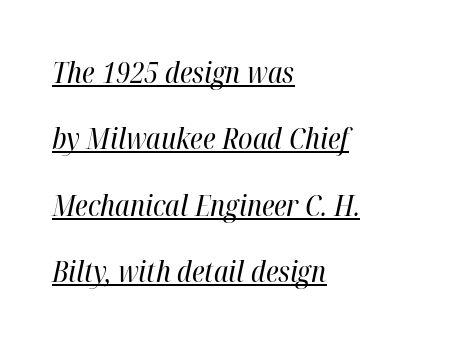
The image shows 29 px regular-weight, condensed type, italic (leaning right); set left-aligned, loose line spacing (2.29x), normal letter spacing, underlined; high stroke contrast and a medium x-height.
